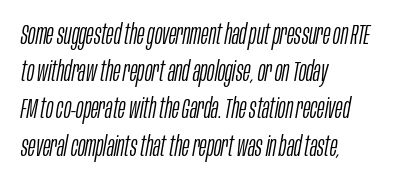
The image shows 28 px light, condensed type, italic (leaning right); set left-aligned, normal line spacing (1.33x), normal letter spacing, not underlined; low stroke contrast and a large x-height.
